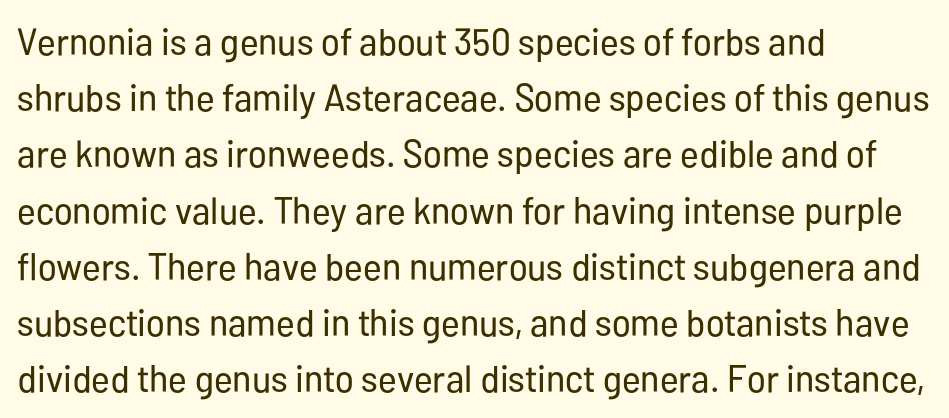
Q: Is the text bold? A: No.
Q: Is the text italic (slanted)? A: No, it is upright.
Q: Is the typeface a serif or a sans-serif typeface? A: Sans-serif.
Q: Is the text underlined? A: No.
Q: How is the paragraph aligned? A: Left-aligned.
Q: Is the spacing between letters normal or unusually wide? A: Normal.
Q: Is the spacing between lines tight, normal or loose? A: Normal.
Q: Width (condensed, normal, or wide)? A: Condensed.
Q: Stroke contrast? A: Low.
Q: x-height? A: Medium.
Q: Monospaced? A: No.
